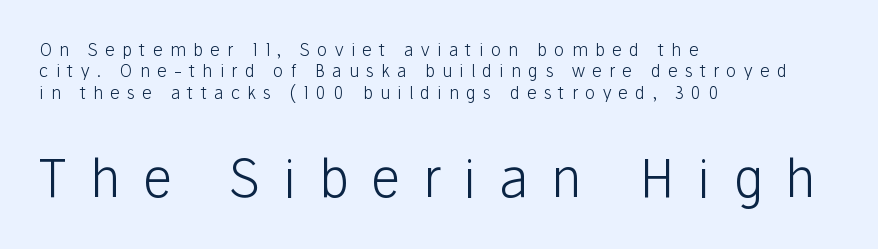
{"serif": "no", "italic": "no", "bold": "no", "weight": "light", "width": "normal", "stroke_contrast": "low", "x_height": "medium", "monospaced": "no", "underline": "no", "align": "left", "line_spacing": "normal", "line_spacing_ratio": 1.26, "letter_spacing": "wide", "letter_spacing_em": 0.43, "larger_block": "second", "size_ratio": 3.06, "glyph_px": 52}
